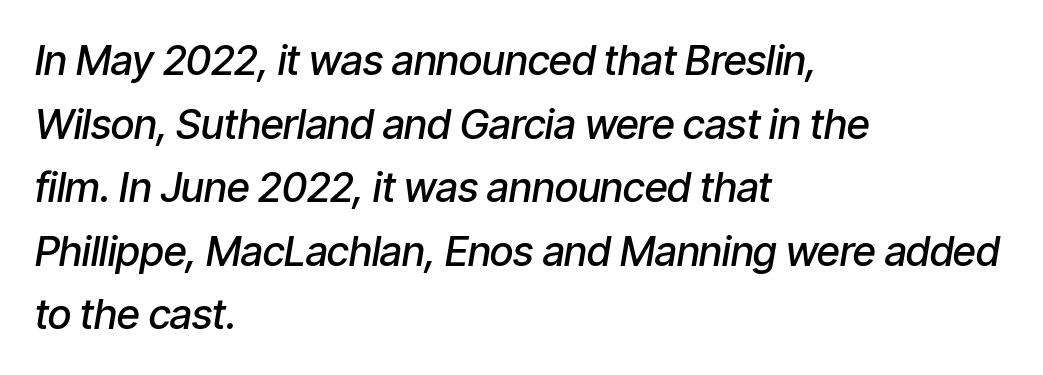
{"italic": "yes", "lean": "right", "slant_degrees": 9, "bold": "semi", "weight": "semibold", "width": "condensed", "stroke_contrast": "low", "x_height": "medium", "monospaced": "no", "underline": "no", "align": "left", "line_spacing": "normal", "line_spacing_ratio": 1.55, "letter_spacing": "normal", "letter_spacing_em": 0.0, "glyph_px": 41}
